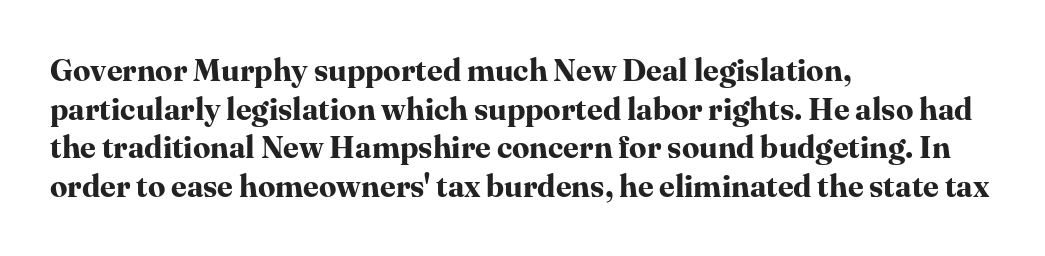
{"serif": "yes", "italic": "no", "bold": "yes", "weight": "bold", "width": "normal", "stroke_contrast": "high", "x_height": "medium", "monospaced": "no", "underline": "no", "align": "left", "line_spacing": "normal", "line_spacing_ratio": 1.25, "letter_spacing": "normal", "letter_spacing_em": 0.0, "glyph_px": 31}
